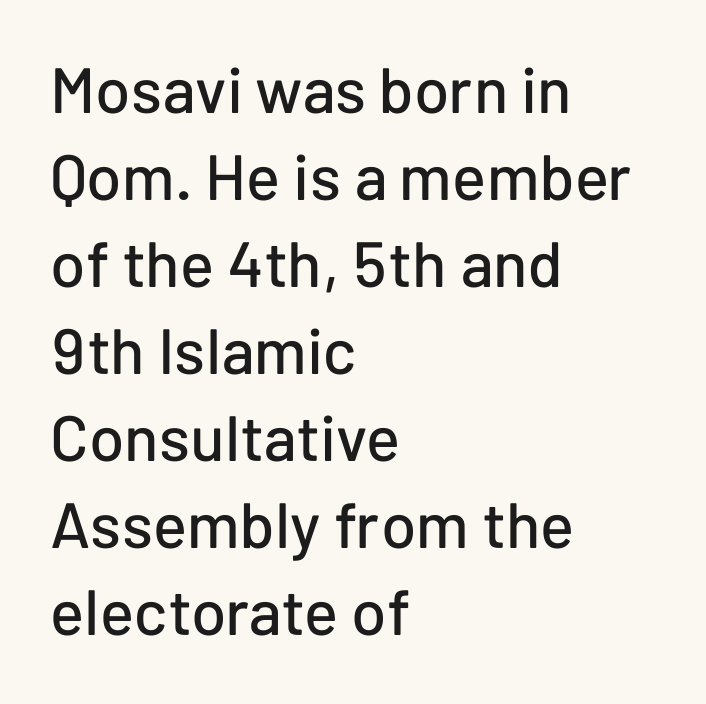
Q: Is the text italic (slanted)? A: No, it is upright.
Q: Is the typeface a serif or a sans-serif typeface? A: Sans-serif.
Q: Is the text underlined? A: No.
Q: How is the paragraph aligned? A: Left-aligned.
Q: Is the spacing between letters normal or unusually wide? A: Normal.
Q: Is the spacing between lines tight, normal or loose? A: Normal.
Q: Width (condensed, normal, or wide)? A: Normal.
Q: Stroke contrast? A: Low.
Q: x-height? A: Medium.
Q: Monospaced? A: No.
